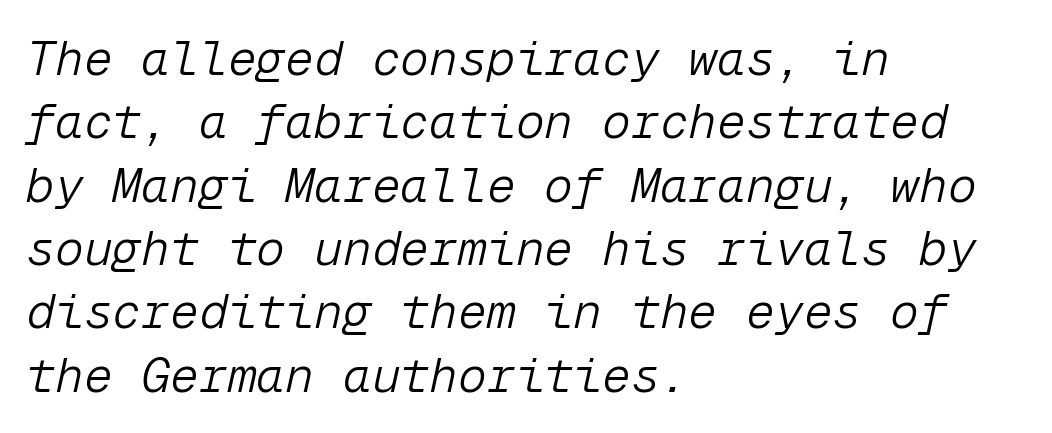
{"italic": "yes", "lean": "right", "slant_degrees": 12, "bold": "no", "weight": "light", "width": "normal", "stroke_contrast": "low", "x_height": "medium", "monospaced": "yes", "underline": "no", "align": "left", "line_spacing": "normal", "line_spacing_ratio": 1.32, "letter_spacing": "normal", "letter_spacing_em": 0.0, "glyph_px": 48}
